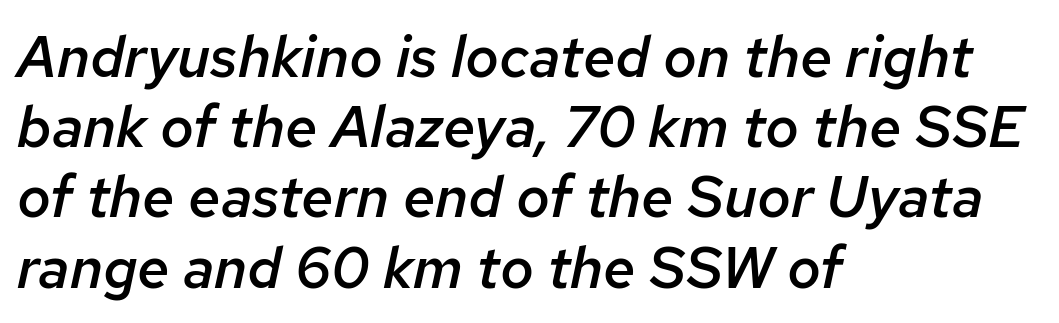
{"italic": "yes", "lean": "right", "slant_degrees": 12, "bold": "semi", "weight": "semibold", "width": "normal", "stroke_contrast": "low", "x_height": "medium", "monospaced": "no", "underline": "no", "align": "left", "line_spacing_ratio": 1.21, "letter_spacing": "normal", "letter_spacing_em": 0.0, "glyph_px": 58}
